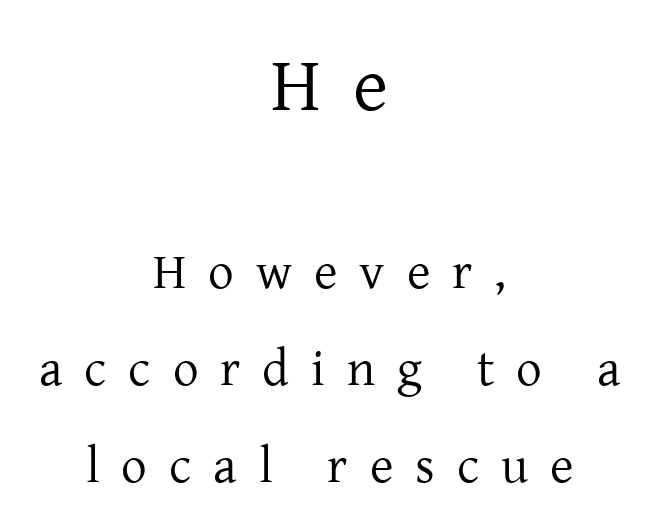
Q: Is the text bold? A: No.
Q: Is the text italic (slanted)? A: No, it is upright.
Q: Is the typeface a serif or a sans-serif typeface? A: Serif.
Q: Is the text underlined? A: No.
Q: How is the paragraph aligned? A: Centered.
Q: Is the spacing between letters normal or unusually wide? A: Unusually wide.
Q: Is the spacing between lines tight, normal or loose? A: Loose.
Q: Which block of text is set in a larger size, the first (top) or the second (bottom)? A: The first (top) one.
Q: Width (condensed, normal, or wide)? A: Normal.
Q: Stroke contrast? A: Low.
Q: x-height? A: Medium.
Q: Monospaced? A: No.
